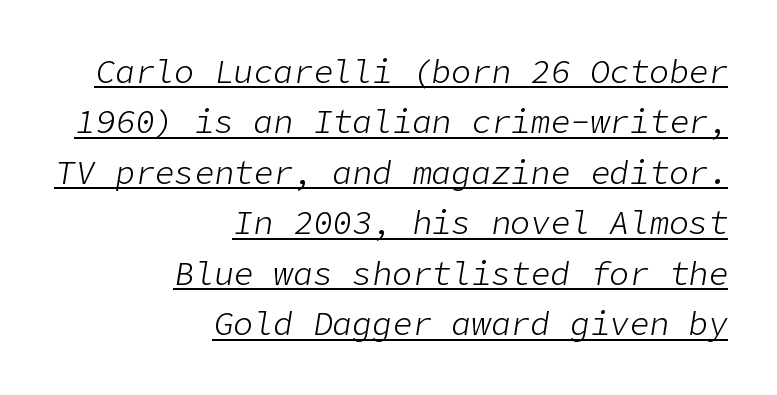
{"italic": "yes", "lean": "right", "slant_degrees": 9, "bold": "no", "weight": "light", "width": "normal", "stroke_contrast": "low", "x_height": "medium", "underline": "yes", "align": "right", "line_spacing": "normal", "line_spacing_ratio": 1.53, "letter_spacing": "normal", "letter_spacing_em": 0.0, "glyph_px": 33}
